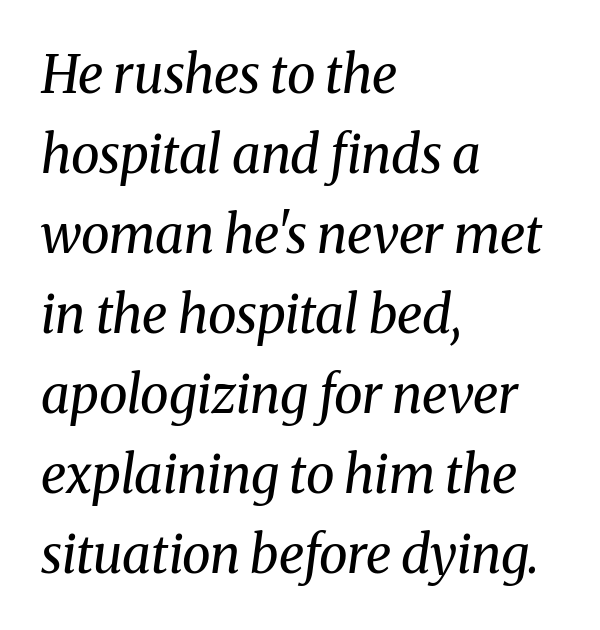
The image shows 52 px regular-weight serif type, italic (leaning right); set left-aligned, normal line spacing (1.54x), normal letter spacing, not underlined; medium stroke contrast and a medium x-height.
